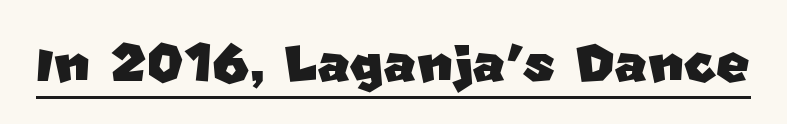
{"serif": "no", "width": "normal", "stroke_contrast": "low", "x_height": "large", "monospaced": "no", "underline": "yes", "letter_spacing": "normal", "letter_spacing_em": 0.0, "glyph_px": 71}
